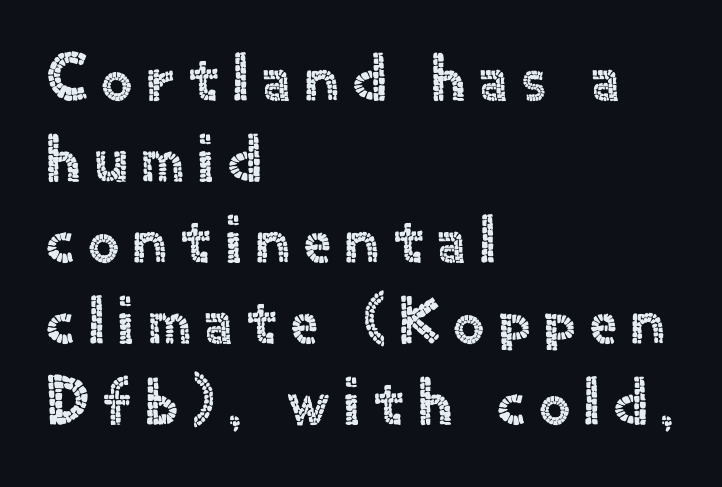
Q: Is the text italic (slanted)? A: No, it is upright.
Q: Is the typeface a serif or a sans-serif typeface? A: Sans-serif.
Q: Is the text underlined? A: No.
Q: How is the paragraph aligned? A: Left-aligned.
Q: Is the spacing between letters normal or unusually wide? A: Unusually wide.
Q: Width (condensed, normal, or wide)? A: Normal.
Q: x-height? A: Small.
Q: Monospaced? A: No.
